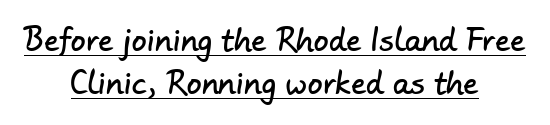
{"serif": "no", "width": "normal", "stroke_contrast": "low", "x_height": "small", "monospaced": "no", "underline": "yes", "align": "center", "line_spacing": "normal", "line_spacing_ratio": 1.44, "letter_spacing": "normal", "letter_spacing_em": 0.0, "glyph_px": 30}
